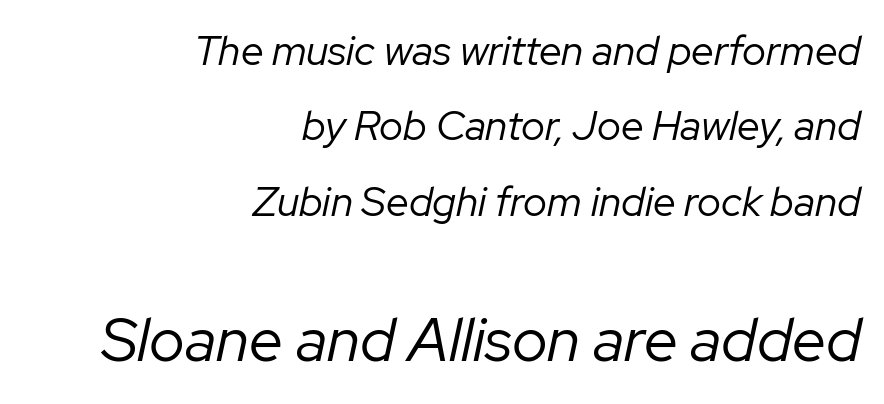
The image shows 61 px regular-weight type, italic (leaning right); set right-aligned, line spacing 1.84x, normal letter spacing, not underlined; the second (bottom) block is 1.49x larger; low stroke contrast and a medium x-height.
